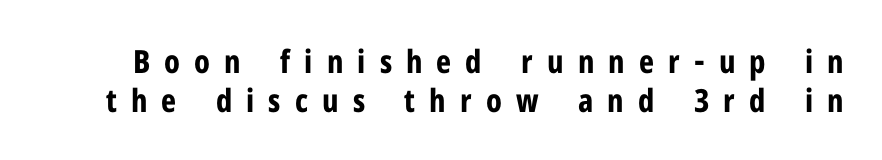
A full-strength bold gives these letters their thick strokes. Caption: expanded tracking, letters set apart. This sample uses a sans-serif face. The rendering uses natural spacing where letterforms have individual widths. Check the space under the baseline: it is left empty. Every character sits straight up, as roman type does.
